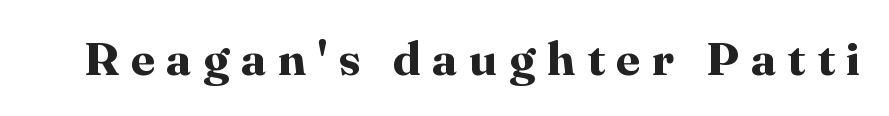
{"serif": "yes", "italic": "no", "bold": "yes", "weight": "bold", "width": "normal", "stroke_contrast": "high", "x_height": "medium", "monospaced": "no", "underline": "no", "letter_spacing": "wide", "letter_spacing_em": 0.25, "glyph_px": 47}
